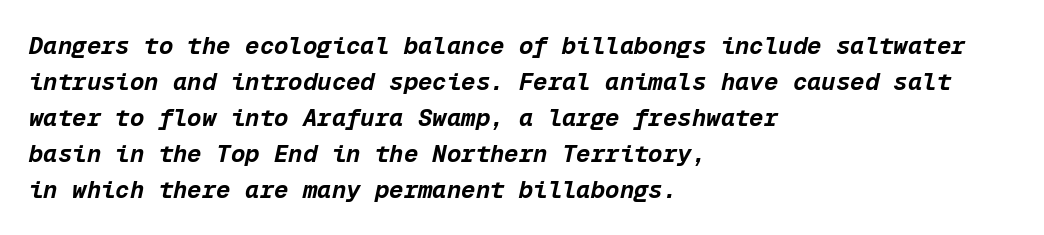
{"italic": "yes", "lean": "right", "slant_degrees": 12, "bold": "yes", "underline": "no", "align": "left", "line_spacing": "normal", "line_spacing_ratio": 1.5, "letter_spacing": "normal", "letter_spacing_em": 0.0, "glyph_px": 24}
